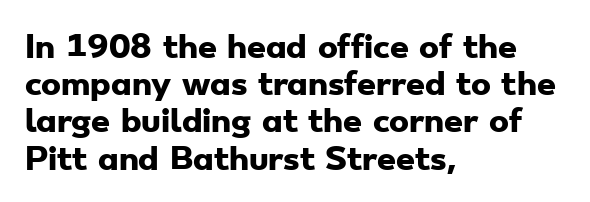
The letters are bold, with thick, heavy strokes. Spacing verdict: proportional, widths tailored to each character. Note: no serifs on the glyphs. Spacing between characters is what you'd get straight out of the box.
